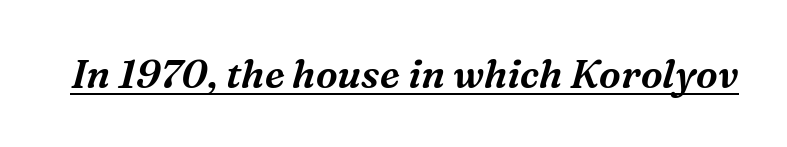
Q: Is the text italic (slanted)? A: Yes, it leans right by about 16 degrees.
Q: Is the typeface a serif or a sans-serif typeface? A: Serif.
Q: Is the text underlined? A: Yes.
Q: Is the spacing between letters normal or unusually wide? A: Normal.
Q: Width (condensed, normal, or wide)? A: Normal.
Q: Stroke contrast? A: Medium.
Q: x-height? A: Medium.
Q: Monospaced? A: No.
